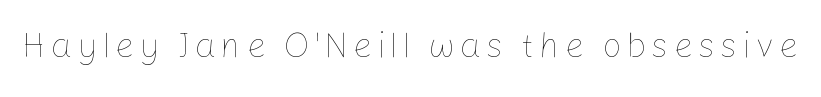
The image shows 35 px thin type, upright; set not underlined; low stroke contrast and a medium x-height.
